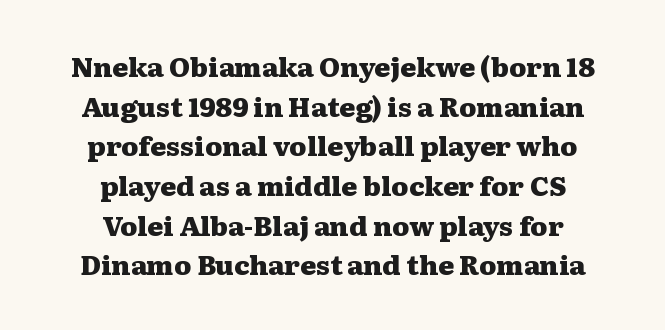
{"italic": "no", "bold": "yes", "underline": "no", "align": "center", "line_spacing": "normal", "line_spacing_ratio": 1.47, "letter_spacing": "normal", "letter_spacing_em": 0.0, "glyph_px": 27}
